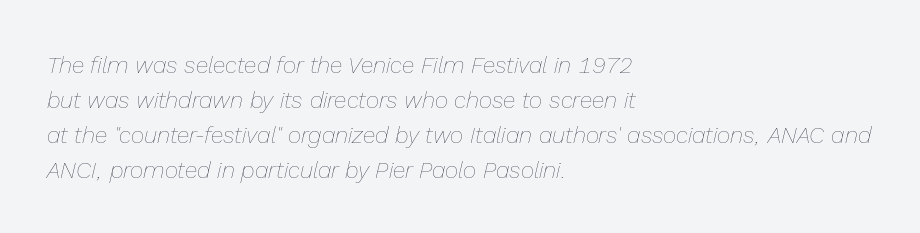
{"italic": "yes", "lean": "right", "slant_degrees": 13, "bold": "no", "underline": "no", "align": "left", "line_spacing": "normal", "line_spacing_ratio": 1.52, "letter_spacing": "normal", "letter_spacing_em": 0.0, "glyph_px": 23}
